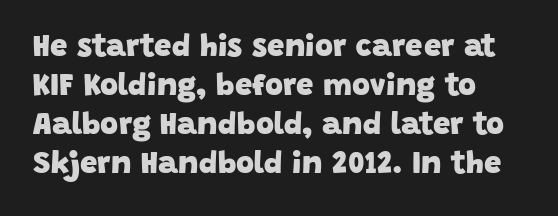
The designer went with a sans here, leaving each stem footless. A bare baseline throughout the passage. Here the designer chose a conventional face with non-uniform glyph widths. Evenly set lines give the paragraph a standard silhouette.
